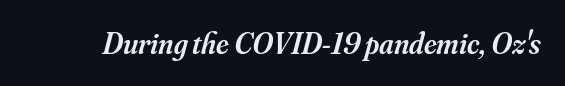
The image shows 30 px semibold serif type, italic (leaning right); set normal letter spacing, not underlined; medium stroke contrast and a small x-height.
